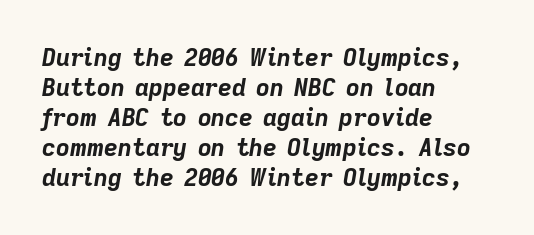
The block of text has a typical density, with ordinary space between rows. There is no visible air inserted between adjacent glyphs. The paragraph shown leans on its left margin. Bold? Absolutely — the strokes are thick and heavy. A bare baseline throughout the passage.
